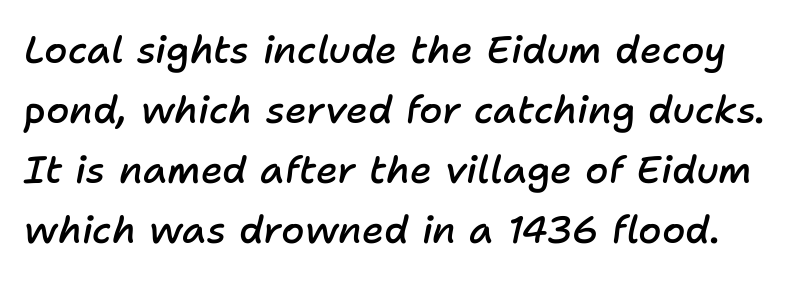
Characters follow at the spacing the type designer built in. Clear beneath every line of the passage. Regarding leading, the lines here are spaced in the standard way. Observe the lean: these are italic letterforms. The passage shown is typed in a proportional face where columns would drift. Weight check: semibold — heavier than regular, not quite bold.
